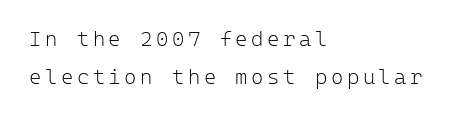
Just letters on the line, the space beneath them empty. Notice how the stems are strictly vertical — no italics here. Which margin do the lines hug? The left one — the right edge is uneven. No chunkiness to these letters — they're not bold.
